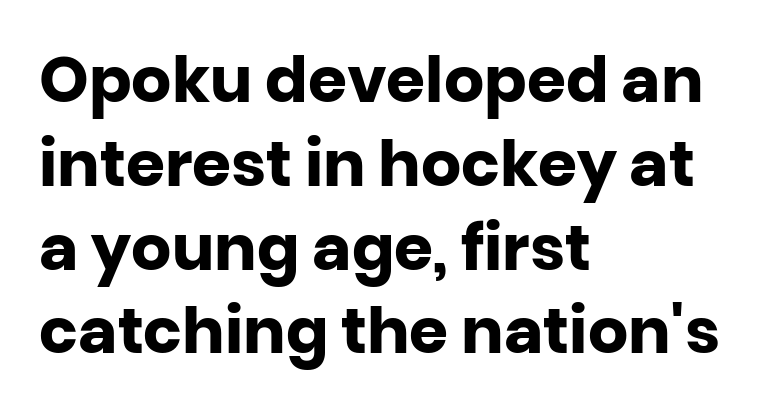
The image shows 63 px heavy sans-serif type, upright; set left-aligned, normal line spacing (1.33x), normal letter spacing, not underlined; low stroke contrast and a large x-height.
